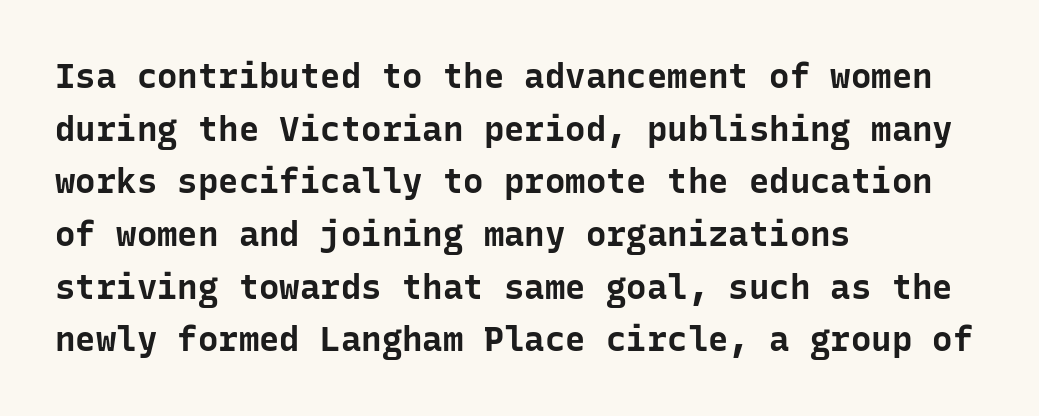
You'd pick this weight for a headline — it's a proper bold. Is the letter spacing exaggerated? No — it looks like the ordinary default. Letters rest on an invisible, unmarked baseline. Visually the block forms a straight wall on the left and a jagged coastline on the right. Looks like terminal output: every glyph gets an equal slot.
